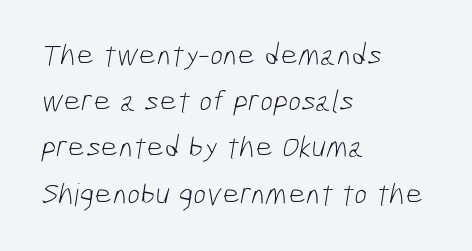
Nobody drew a line under any word here. You could not count columns in this text — the font is proportionally spaced. The letters carry no serifs — their stems end cleanly without finishing strokes. Stroke mass is kept to a normal reading level or below. This rendering leaves character spacing at its baseline value. Notice how the passage keeps a crisp vertical edge on the left only.
